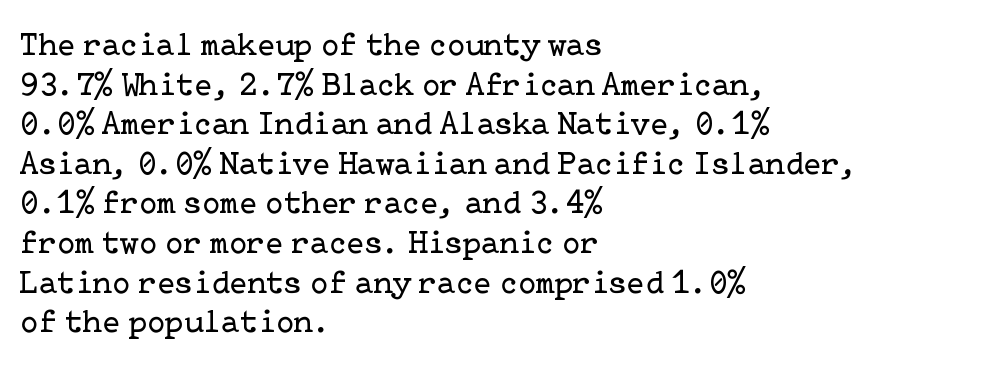
The image shows 33 px regular-weight serif type, upright; set left-aligned, line spacing 1.2x, normal letter spacing, not underlined; low stroke contrast and a medium x-height.
